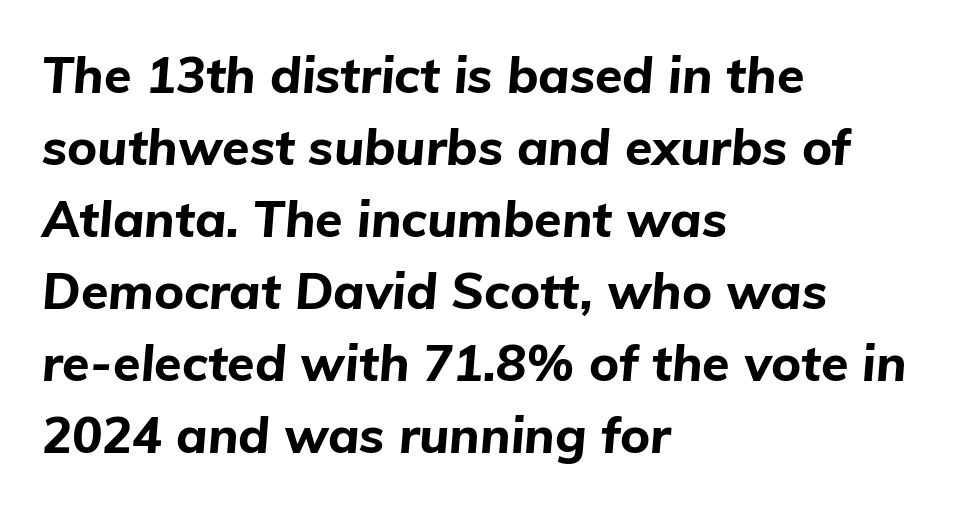
Is the letter spacing exaggerated? No — it looks like the ordinary default. Quick note: underline off. The typography opts for an oblique posture over an upright one. The vertical gap from one line to the next is medium.
